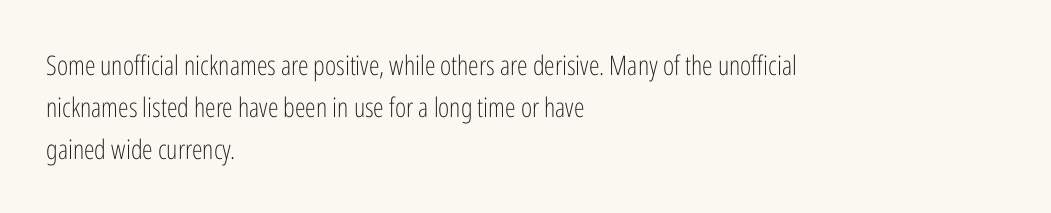
{"italic": "no", "bold": "no", "underline": "no", "align": "left", "line_spacing": "normal", "line_spacing_ratio": 1.55, "letter_spacing": "normal", "letter_spacing_em": 0.0, "glyph_px": 27}
